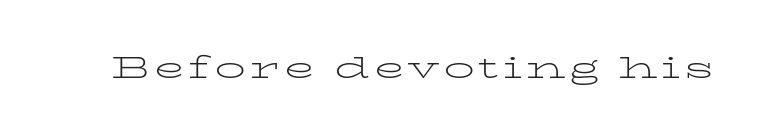
The image shows 31 px light, wide serif type, upright; set not underlined; low stroke contrast and a medium x-height.
